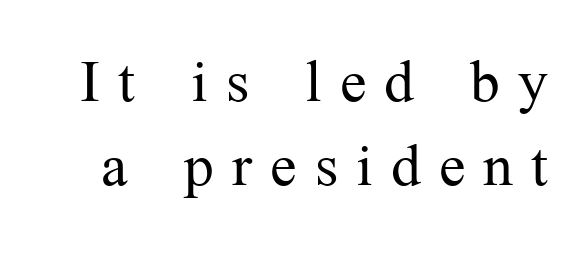
The image shows 79 px light serif type, upright; set tight line spacing (1.06x), unusually wide letter spacing (+0.23 em), not underlined; medium stroke contrast and a medium x-height.
